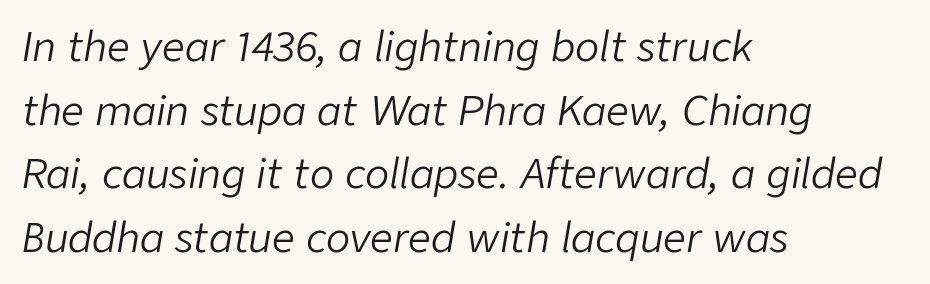
Decoration check: the copy has no underline. The font's italic variant was chosen for this text. Proportional: the letters do not fall into vertical columns. A classic flush-left, rag-right setting is used for this passage. Evenly set lines give the paragraph a standard silhouette.
